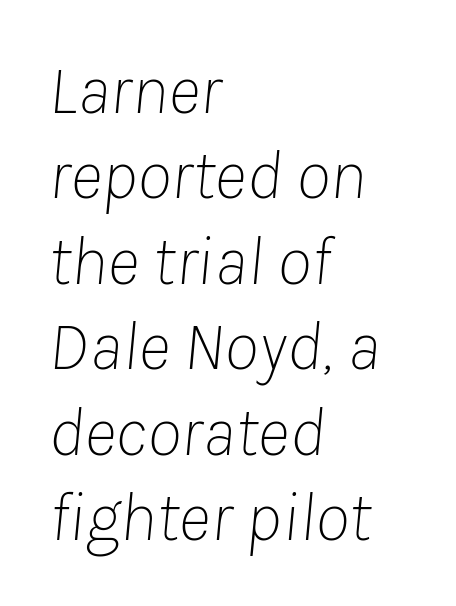
{"italic": "yes", "lean": "right", "slant_degrees": 8, "bold": "no", "weight": "thin", "width": "normal", "stroke_contrast": "low", "x_height": "medium", "monospaced": "no", "underline": "no", "align": "left", "line_spacing_ratio": 1.22, "letter_spacing": "normal", "letter_spacing_em": 0.0, "glyph_px": 70}
